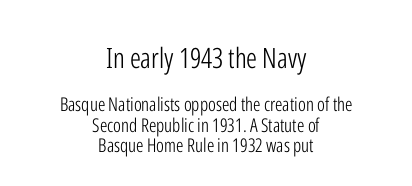
The image shows 28 px light, condensed sans-serif type, upright; set centered, tight line spacing (1.07x), normal letter spacing, not underlined; the first (top) block is 1.47x larger; low stroke contrast and a medium x-height.
